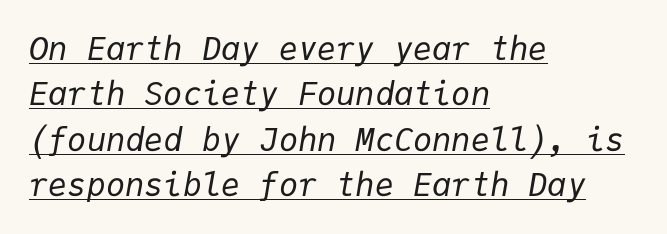
Q: Is the text bold? A: No.
Q: Is the text italic (slanted)? A: Yes, it leans right by about 9 degrees.
Q: Is the text underlined? A: Yes.
Q: How is the paragraph aligned? A: Left-aligned.
Q: Is the spacing between letters normal or unusually wide? A: Normal.
Q: Is the spacing between lines tight, normal or loose? A: Normal.
Q: Width (condensed, normal, or wide)? A: Normal.
Q: Stroke contrast? A: Low.
Q: x-height? A: Medium.
Q: Monospaced? A: Yes.
